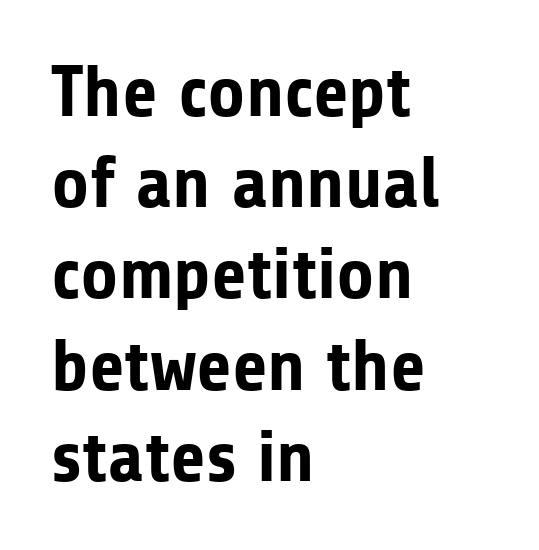
The image shows 73 px bold sans-serif type, upright; set left-aligned, normal line spacing (1.25x), normal letter spacing, not underlined; low stroke contrast and a medium x-height.
